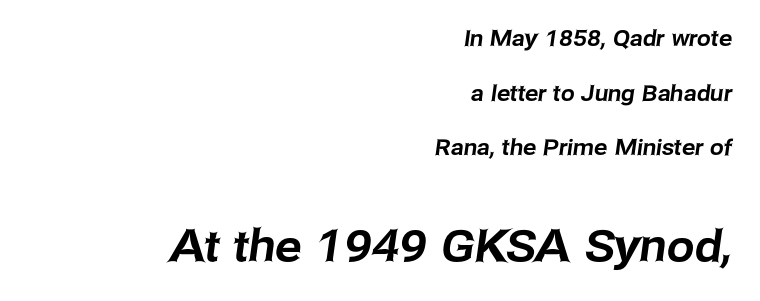
{"serif": "no", "width": "normal", "stroke_contrast": "low", "x_height": "medium", "monospaced": "no", "underline": "no", "align": "right", "line_spacing": "loose", "line_spacing_ratio": 2.48, "letter_spacing": "normal", "letter_spacing_em": 0.0, "larger_block": "second", "size_ratio": 2.0, "glyph_px": 44}
